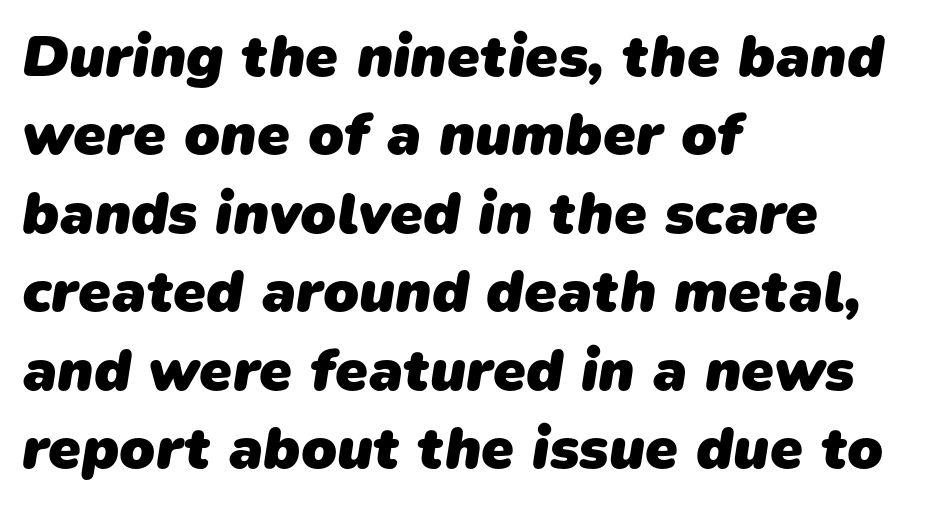
{"serif": "no", "bold": "yes", "weight": "heavy", "width": "normal", "stroke_contrast": "low", "x_height": "medium", "monospaced": "no", "underline": "no", "align": "left", "line_spacing": "normal", "line_spacing_ratio": 1.33, "letter_spacing": "normal", "letter_spacing_em": 0.0, "glyph_px": 59}
